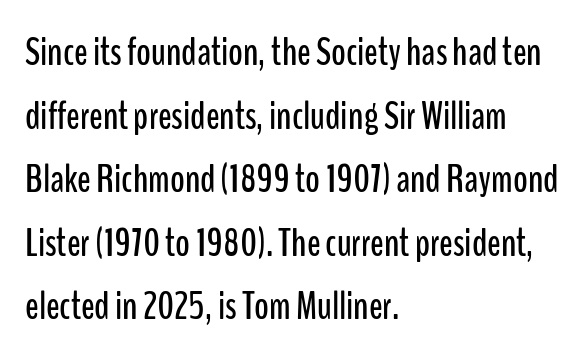
The image shows 40 px condensed sans-serif type, upright; set left-aligned, normal line spacing (1.59x), normal letter spacing, not underlined; low stroke contrast and a medium x-height.
